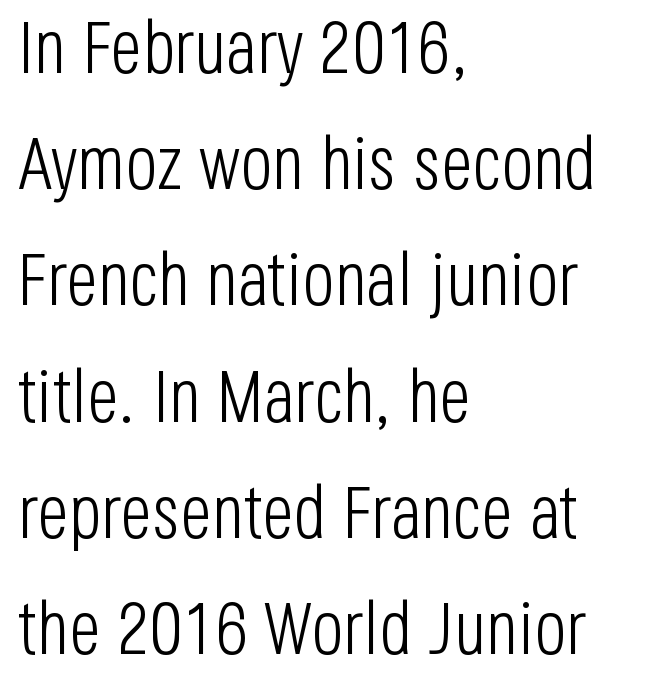
This sample is left-justified, so line endings fall wherever the words run out. Stems and bowls with no extra thickness — not bold. Each row of text sits above clean, open space. No italicization has been applied; the sample stays upright. Proportional: the letters do not fall into vertical columns.
